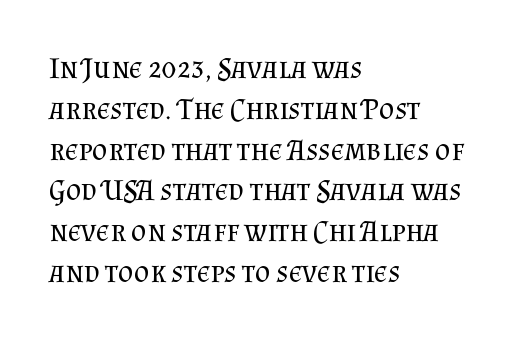
{"serif": "yes", "italic": "no", "bold": "no", "weight": "regular", "width": "normal", "stroke_contrast": "medium", "x_height": "small", "monospaced": "no", "underline": "no", "align": "left", "line_spacing": "normal", "line_spacing_ratio": 1.36, "letter_spacing": "normal", "letter_spacing_em": 0.0, "glyph_px": 30}
